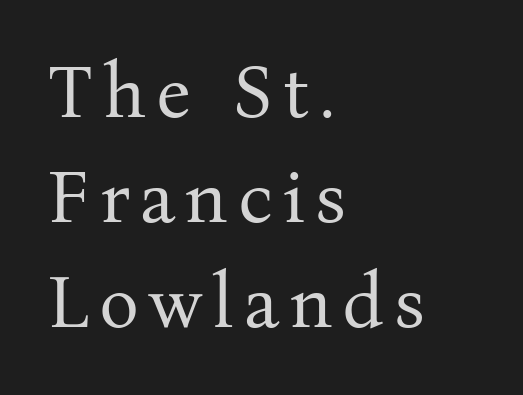
The image shows 75 px regular-weight serif type, upright; set left-aligned, normal line spacing (1.4x), not underlined; medium stroke contrast and a medium x-height.
